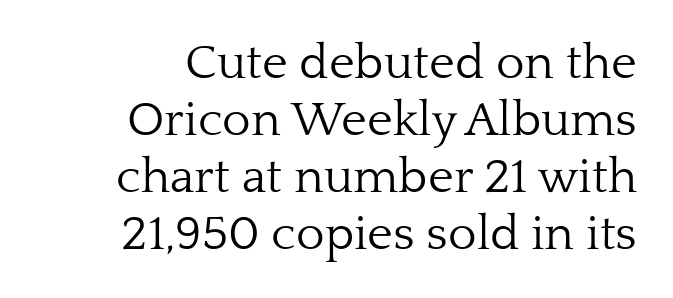
The image shows 49 px light serif type, upright; set right-aligned, line spacing 1.16x, normal letter spacing, not underlined; low stroke contrast and a medium x-height.
